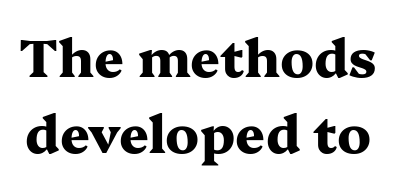
Q: Is the text bold? A: Yes.
Q: Is the text italic (slanted)? A: No, it is upright.
Q: Is the typeface a serif or a sans-serif typeface? A: Serif.
Q: Is the text underlined? A: No.
Q: Is the spacing between letters normal or unusually wide? A: Normal.
Q: Is the spacing between lines tight, normal or loose? A: Normal.
Q: Width (condensed, normal, or wide)? A: Wide.
Q: Stroke contrast? A: Medium.
Q: x-height? A: Medium.
Q: Monospaced? A: No.
